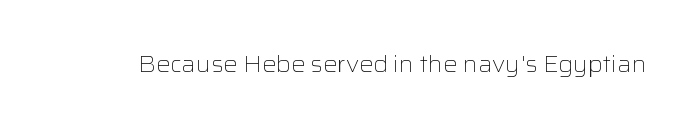
Q: Is the text bold? A: No.
Q: Is the text italic (slanted)? A: No, it is upright.
Q: Is the text underlined? A: No.
Q: Is the spacing between letters normal or unusually wide? A: Normal.
